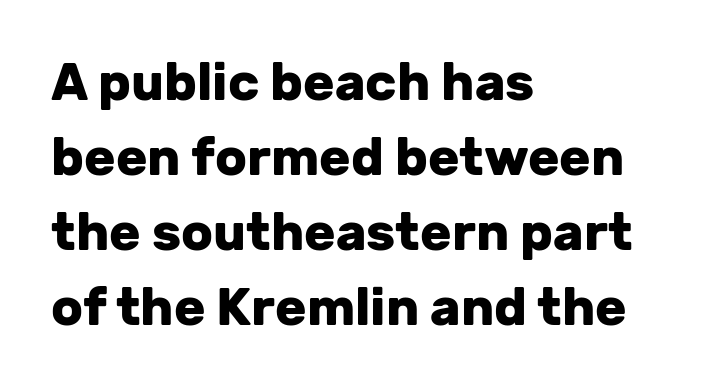
Q: Is the text bold? A: Yes.
Q: Is the text italic (slanted)? A: No, it is upright.
Q: Is the typeface a serif or a sans-serif typeface? A: Sans-serif.
Q: Is the text underlined? A: No.
Q: How is the paragraph aligned? A: Left-aligned.
Q: Is the spacing between letters normal or unusually wide? A: Normal.
Q: Is the spacing between lines tight, normal or loose? A: Normal.
Q: Width (condensed, normal, or wide)? A: Normal.
Q: Stroke contrast? A: Low.
Q: x-height? A: Medium.
Q: Monospaced? A: No.
